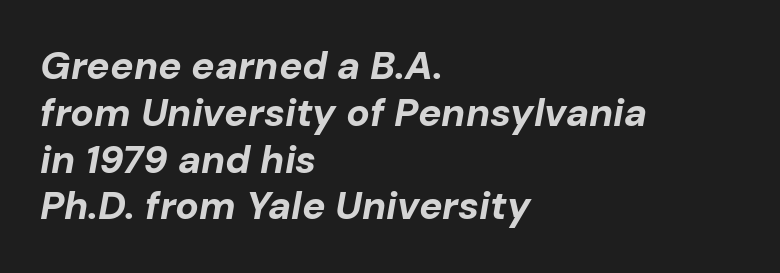
Q: Is the text bold? A: Yes.
Q: Is the text italic (slanted)? A: Yes, it leans right by about 10 degrees.
Q: Is the text underlined? A: No.
Q: How is the paragraph aligned? A: Left-aligned.
Q: Is the spacing between letters normal or unusually wide? A: Normal.
Q: Width (condensed, normal, or wide)? A: Normal.
Q: Stroke contrast? A: Low.
Q: x-height? A: Medium.
Q: Monospaced? A: No.
